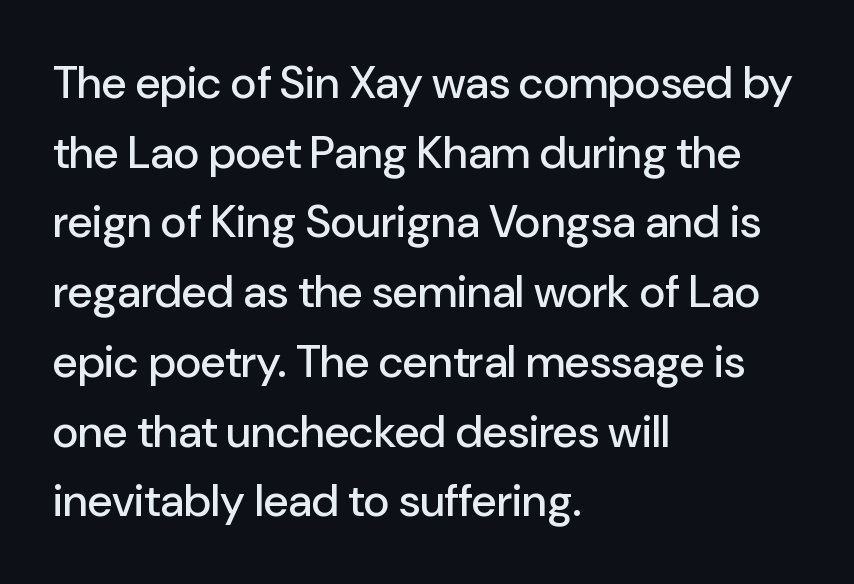
The image shows 45 px sans-serif type, upright; set left-aligned, normal line spacing (1.55x), normal letter spacing, not underlined; low stroke contrast and a medium x-height.
